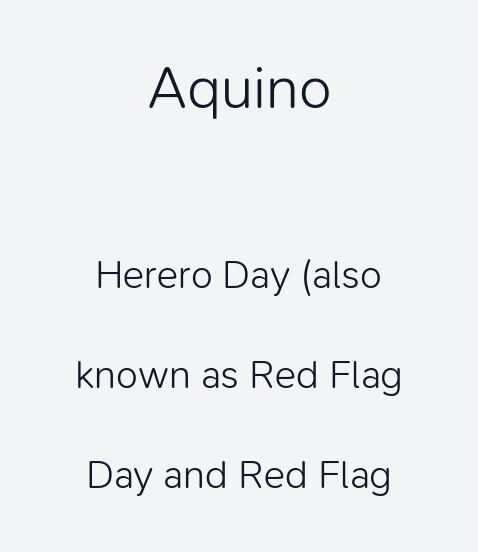
The image shows 60 px light sans-serif type, upright; set centered, loose line spacing (2.5x), normal letter spacing, not underlined; the first (top) block is 1.5x larger; low stroke contrast and a medium x-height.
